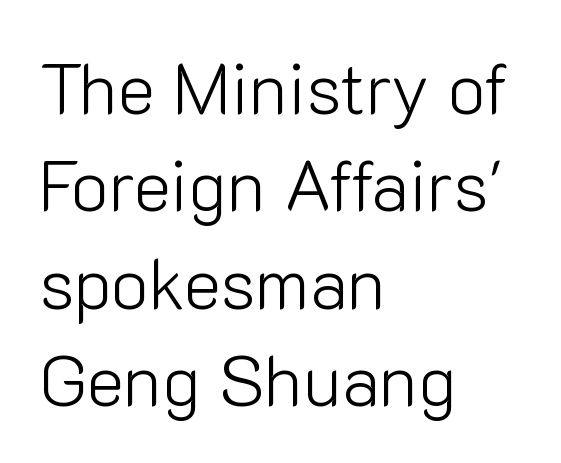
Q: Is the text bold? A: No.
Q: Is the text italic (slanted)? A: No, it is upright.
Q: Is the typeface a serif or a sans-serif typeface? A: Sans-serif.
Q: Is the text underlined? A: No.
Q: How is the paragraph aligned? A: Left-aligned.
Q: Is the spacing between letters normal or unusually wide? A: Normal.
Q: Is the spacing between lines tight, normal or loose? A: Normal.
Q: Width (condensed, normal, or wide)? A: Normal.
Q: Stroke contrast? A: Low.
Q: x-height? A: Medium.
Q: Monospaced? A: No.
